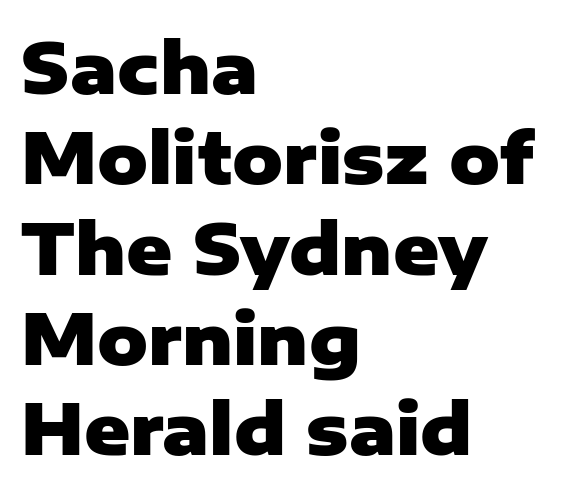
The image shows 70 px heavy sans-serif type, upright; set left-aligned, normal line spacing (1.29x), normal letter spacing, not underlined; low stroke contrast and a medium x-height.
